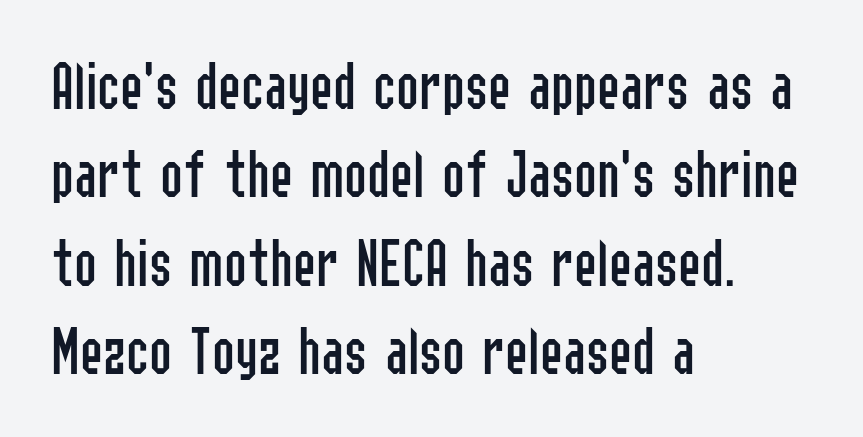
The image shows 69 px regular-weight, condensed sans-serif type, upright; set left-aligned, normal line spacing (1.28x), normal letter spacing, not underlined; low stroke contrast and a medium x-height.
